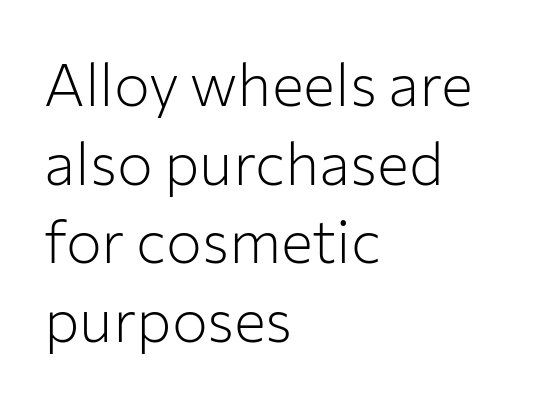
{"serif": "no", "italic": "no", "bold": "no", "weight": "light", "width": "normal", "stroke_contrast": "low", "x_height": "medium", "monospaced": "no", "underline": "no", "align": "left", "line_spacing": "normal", "line_spacing_ratio": 1.31, "letter_spacing": "normal", "letter_spacing_em": 0.0, "glyph_px": 60}
